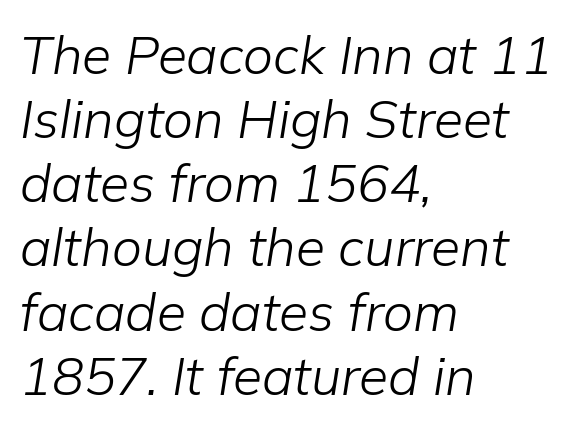
The image shows 53 px light type, italic (leaning right); set left-aligned, line spacing 1.21x, normal letter spacing, not underlined; low stroke contrast and a medium x-height.
